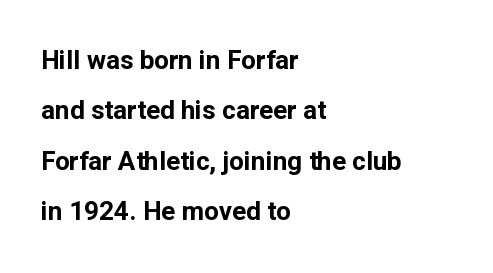
Q: Is the text bold? A: Yes.
Q: Is the text italic (slanted)? A: No, it is upright.
Q: Is the text underlined? A: No.
Q: How is the paragraph aligned? A: Left-aligned.
Q: Is the spacing between letters normal or unusually wide? A: Normal.
Q: Is the spacing between lines tight, normal or loose? A: Loose.
